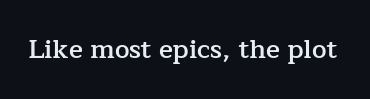
Q: Is the text bold? A: Semi-bold.
Q: Is the text italic (slanted)? A: No, it is upright.
Q: Is the text underlined? A: No.
Q: Is the spacing between letters normal or unusually wide? A: Normal.
